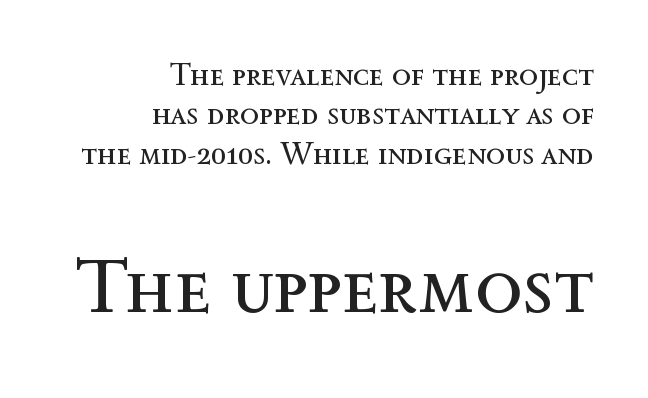
{"italic": "no", "bold": "no", "weight": "regular", "width": "normal", "x_height": "medium", "monospaced": "no", "underline": "no", "align": "right", "line_spacing": "normal", "line_spacing_ratio": 1.27, "letter_spacing": "normal", "letter_spacing_em": 0.0, "larger_block": "second", "size_ratio": 2.52, "glyph_px": 78}
